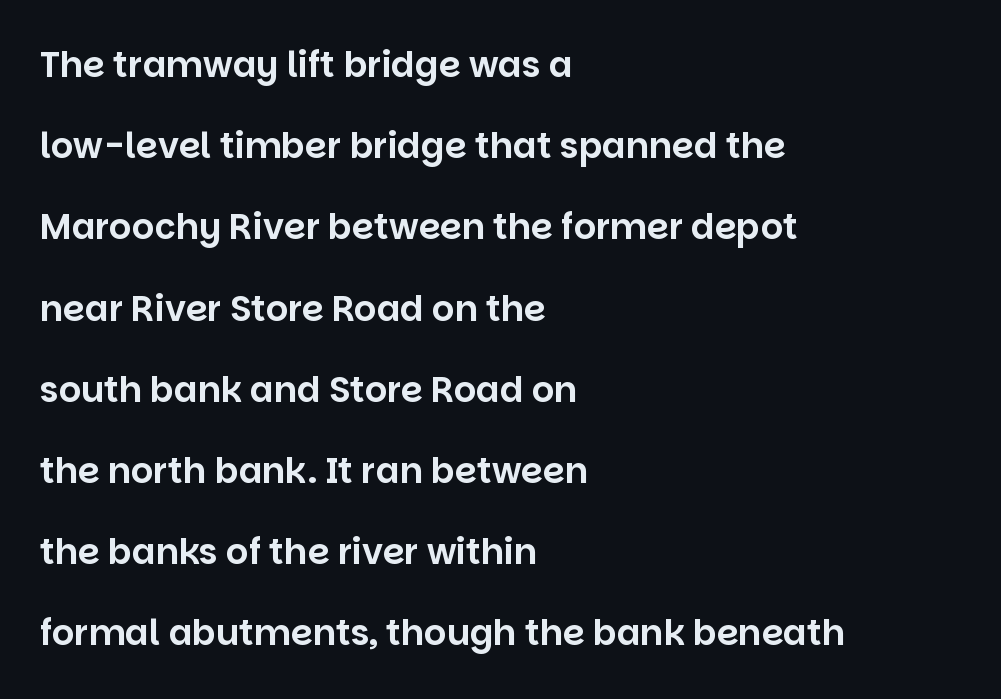
Line spacing here is loose. One-word summary of the alignment: left. The letters sit at their default tracking, neither squeezed nor spread. Think of a printed novel: that variable character pitch is what you see here.
